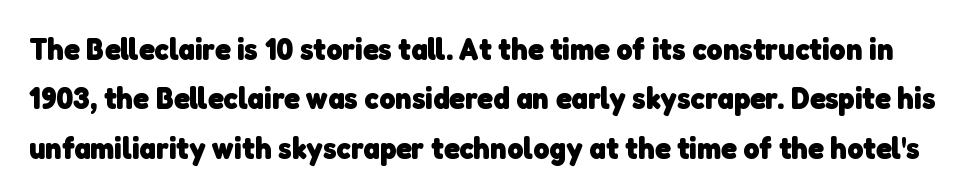
{"serif": "no", "bold": "yes", "weight": "heavy", "width": "normal", "stroke_contrast": "low", "x_height": "medium", "monospaced": "no", "underline": "no", "line_spacing": "normal", "line_spacing_ratio": 1.59, "letter_spacing": "normal", "letter_spacing_em": 0.0, "glyph_px": 31}
